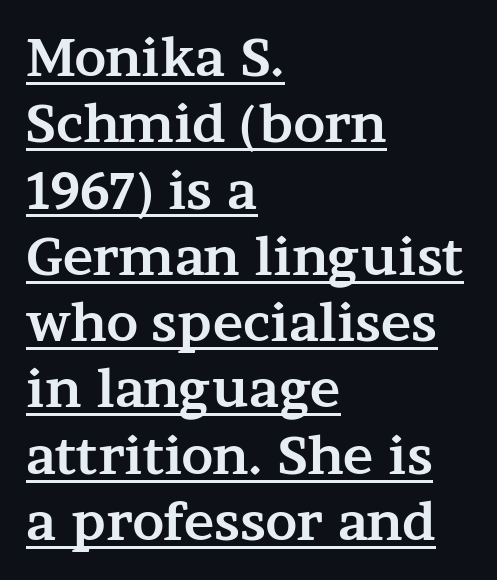
Q: Is the text bold? A: Yes.
Q: Is the text italic (slanted)? A: No, it is upright.
Q: Is the typeface a serif or a sans-serif typeface? A: Serif.
Q: Is the text underlined? A: Yes.
Q: How is the paragraph aligned? A: Left-aligned.
Q: Is the spacing between letters normal or unusually wide? A: Normal.
Q: Is the spacing between lines tight, normal or loose? A: Normal.
Q: Width (condensed, normal, or wide)? A: Wide.
Q: Stroke contrast? A: Medium.
Q: x-height? A: Medium.
Q: Monospaced? A: No.
